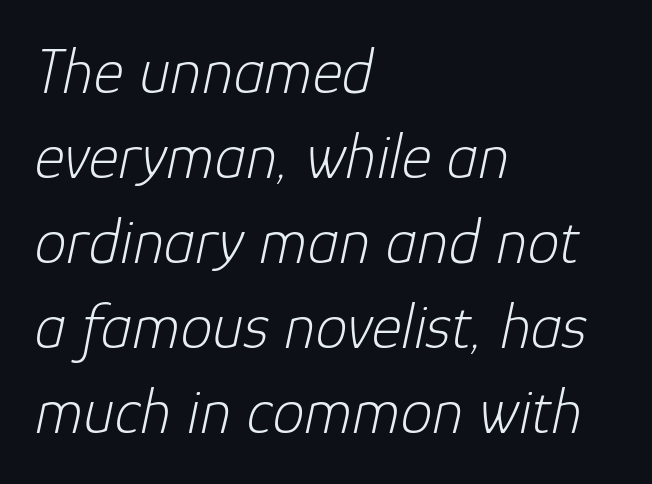
The image shows 64 px light type, italic (leaning right); set left-aligned, normal line spacing (1.33x), normal letter spacing, not underlined; low stroke contrast and a medium x-height.
